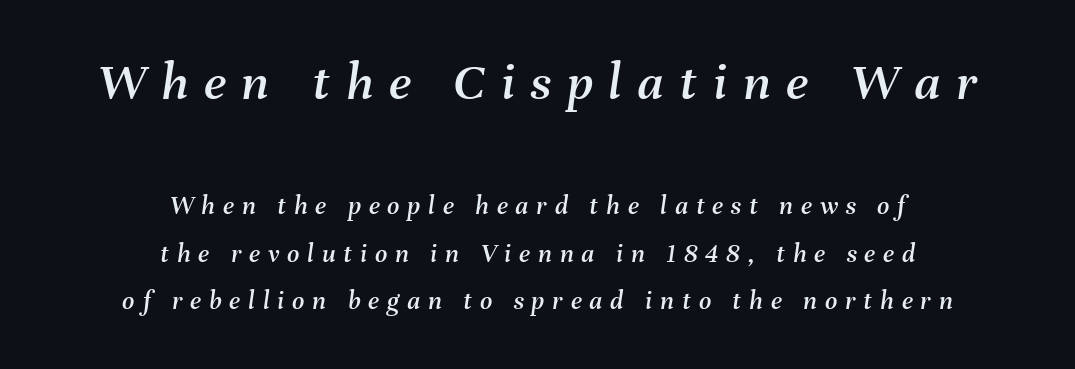
{"italic": "yes", "lean": "right", "slant_degrees": 8, "width": "normal", "stroke_contrast": "medium", "x_height": "medium", "monospaced": "no", "underline": "no", "align": "center", "line_spacing_ratio": 1.77, "letter_spacing": "wide", "letter_spacing_em": 0.29, "larger_block": "first", "size_ratio": 2.0, "glyph_px": 54}
